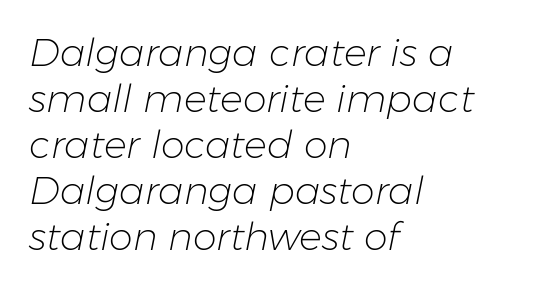
{"italic": "yes", "lean": "right", "slant_degrees": 11, "bold": "no", "weight": "light", "width": "normal", "stroke_contrast": "low", "x_height": "medium", "monospaced": "no", "underline": "no", "align": "left", "line_spacing_ratio": 1.21, "letter_spacing": "normal", "letter_spacing_em": 0.0, "glyph_px": 38}
